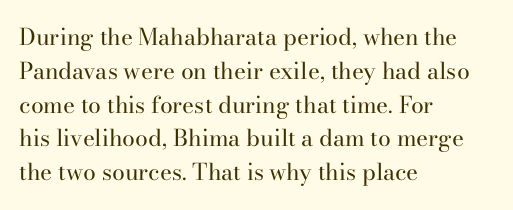
Q: Is the text bold? A: No.
Q: Is the text italic (slanted)? A: No, it is upright.
Q: Is the text underlined? A: No.
Q: How is the paragraph aligned? A: Left-aligned.
Q: Is the spacing between letters normal or unusually wide? A: Normal.
Q: Is the spacing between lines tight, normal or loose? A: Normal.
